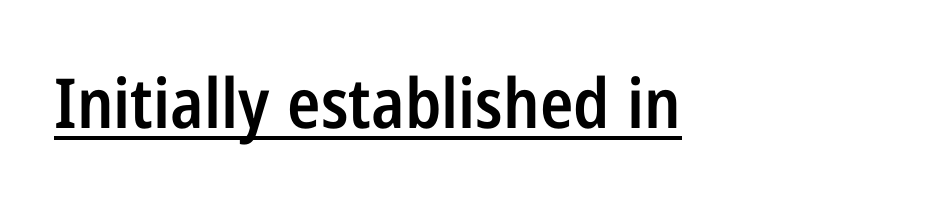
The image shows 69 px semibold, condensed sans-serif type, upright; set normal letter spacing, underlined; low stroke contrast and a medium x-height.
